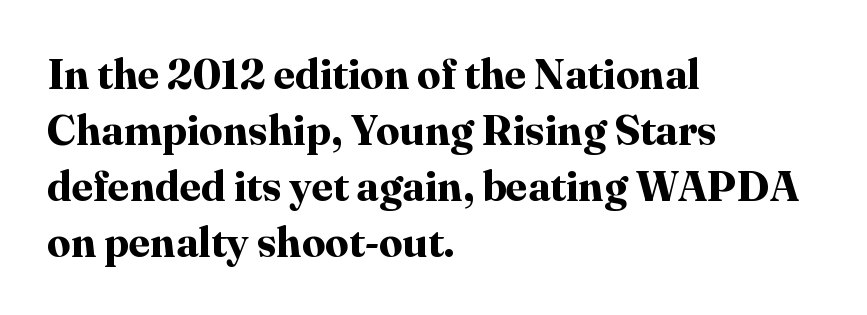
Characters follow at the spacing the type designer built in. The zone under the glyphs is completely vacant. Check where the strokes stop: tiny serifs finish them off. If you measured baseline to baseline, you'd find a middling distance. Vertical strokes here are truly vertical. Layout note: lines flush left.
